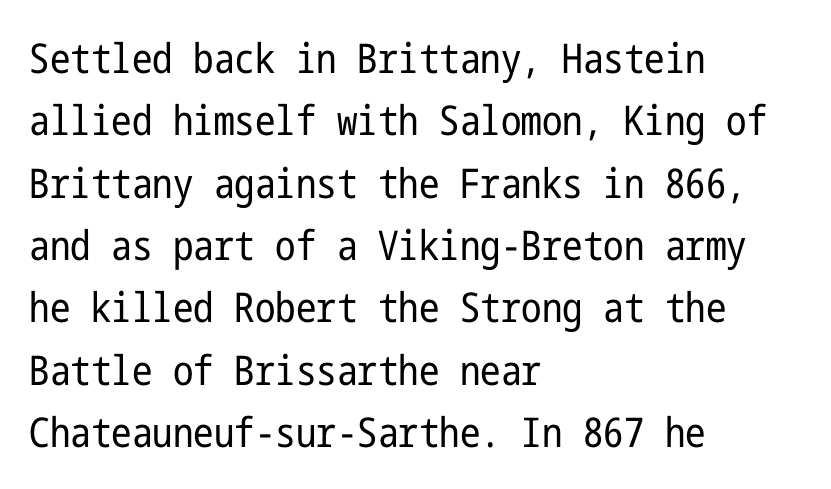
Q: Is the text bold? A: No.
Q: Is the text italic (slanted)? A: No, it is upright.
Q: Is the typeface a serif or a sans-serif typeface? A: Sans-serif.
Q: Is the text underlined? A: No.
Q: How is the paragraph aligned? A: Left-aligned.
Q: Is the spacing between letters normal or unusually wide? A: Normal.
Q: Is the spacing between lines tight, normal or loose? A: Normal.
Q: Width (condensed, normal, or wide)? A: Condensed.
Q: Stroke contrast? A: Low.
Q: x-height? A: Medium.
